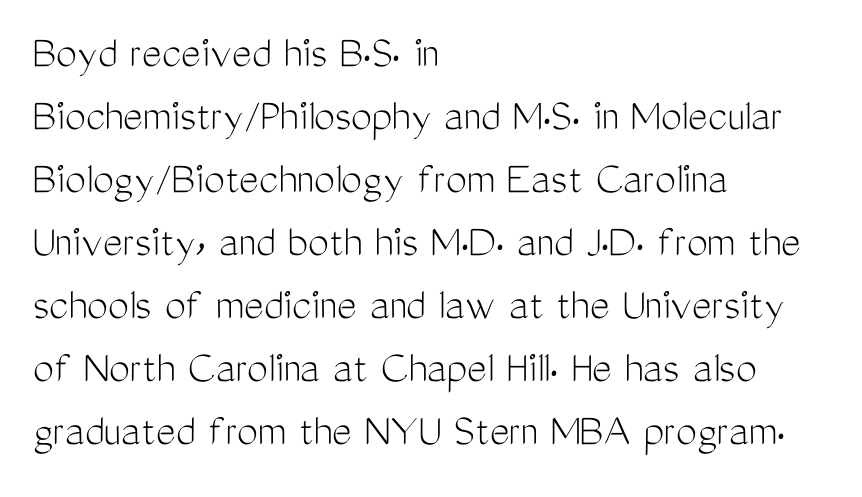
The image shows 47 px light, condensed sans-serif type, upright; set left-aligned, normal line spacing (1.34x), normal letter spacing, not underlined; medium stroke contrast and a medium x-height.
